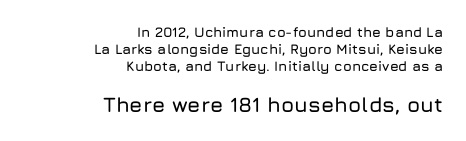
The type sits square on the baseline with zero lean. Every row of glyphs terminates at an identical x-position on the right. The space beneath each line is pristine and unruled. Note: smaller setting up top, larger setting below. Short note: letters normally spaced.
